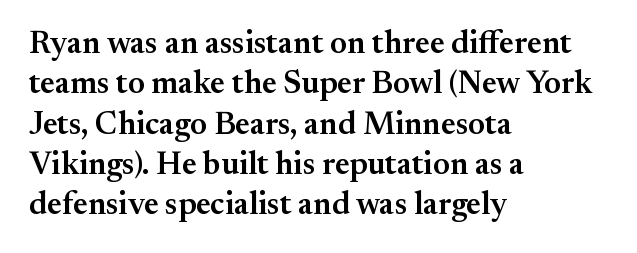
Q: Is the text bold? A: Semi-bold.
Q: Is the text italic (slanted)? A: No, it is upright.
Q: Is the typeface a serif or a sans-serif typeface? A: Serif.
Q: Is the text underlined? A: No.
Q: How is the paragraph aligned? A: Left-aligned.
Q: Is the spacing between letters normal or unusually wide? A: Normal.
Q: Is the spacing between lines tight, normal or loose? A: Normal.
Q: Width (condensed, normal, or wide)? A: Normal.
Q: Stroke contrast? A: Medium.
Q: x-height? A: Small.
Q: Monospaced? A: No.
